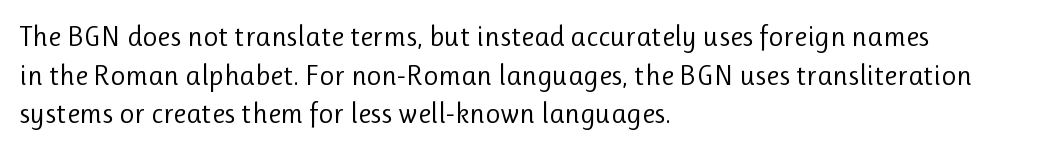
Q: Is the text bold? A: No.
Q: Is the text italic (slanted)? A: No, it is upright.
Q: Is the typeface a serif or a sans-serif typeface? A: Sans-serif.
Q: Is the text underlined? A: No.
Q: How is the paragraph aligned? A: Left-aligned.
Q: Is the spacing between letters normal or unusually wide? A: Normal.
Q: Is the spacing between lines tight, normal or loose? A: Normal.
Q: Width (condensed, normal, or wide)? A: Normal.
Q: Stroke contrast? A: Low.
Q: x-height? A: Medium.
Q: Monospaced? A: No.
